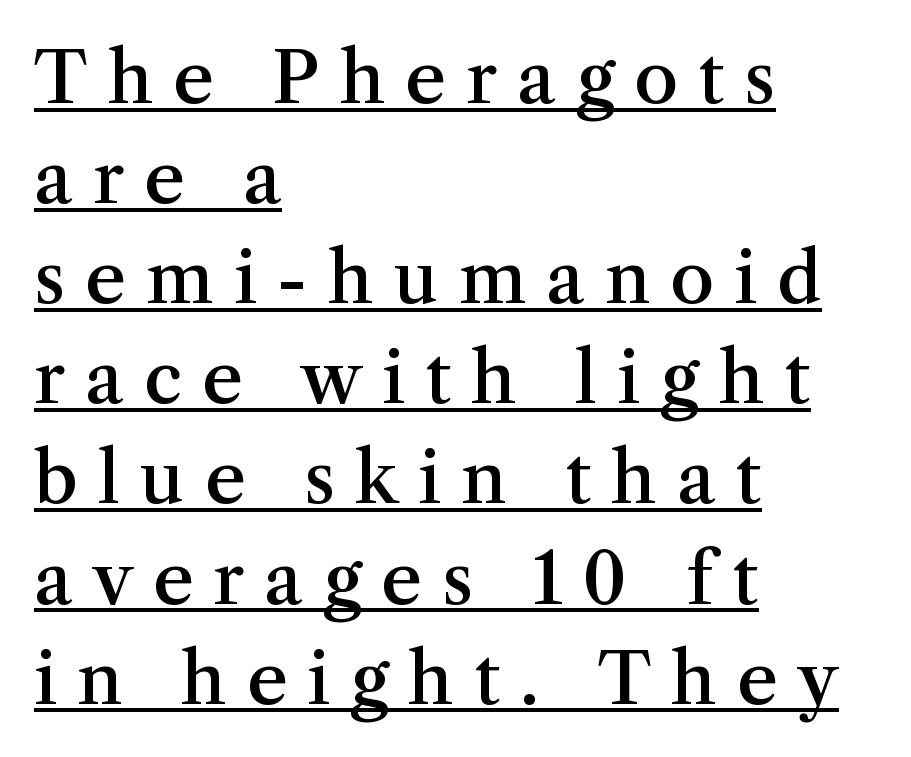
Moderately thickened strokes mark this as semibold type. These lines are rendered in a variable-pitch font. The rendering uses a moderate line-height, typical for paragraphs. Typeset ragged right — the left edge is the straight one. Quick note: not italic, upright.
